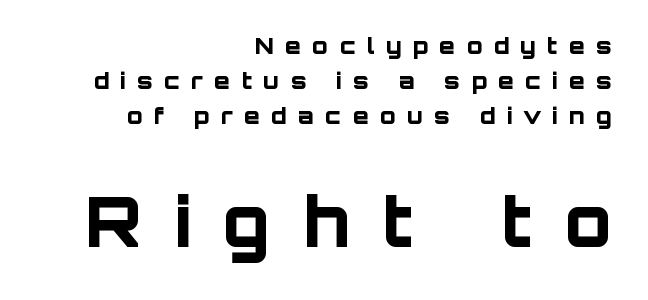
The image shows 68 px bold sans-serif type, upright; set right-aligned, normal line spacing (1.53x), unusually wide letter spacing (+0.49 em), not underlined; the second (bottom) block is 2.96x larger; low stroke contrast and a large x-height.
